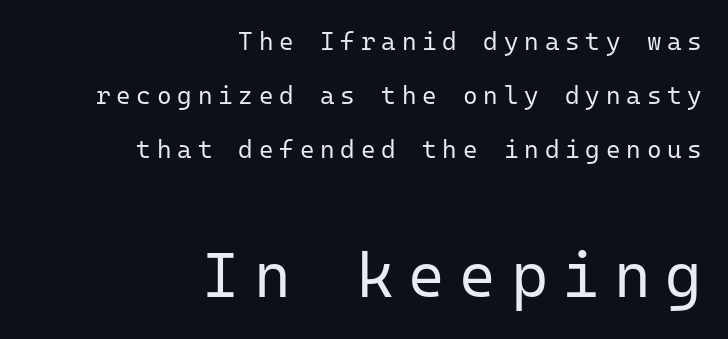
The image shows 63 px regular-weight sans-serif type, upright, monospaced; set right-aligned, loose line spacing (2.16x), unusually wide letter spacing (+0.23 em), not underlined; the second (bottom) block is 2.52x larger; low stroke contrast and a medium x-height.
